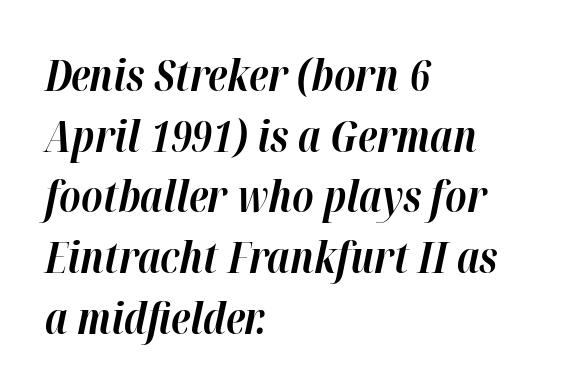
The rendering applies a slant to the glyphs. Letters rest on an invisible, unmarked baseline. Is this a fixed-width face? No — the glyphs have proportional, varying widths. Line starts are locked; line ends wander. One glance says typical: line gaps are just what's usual.
